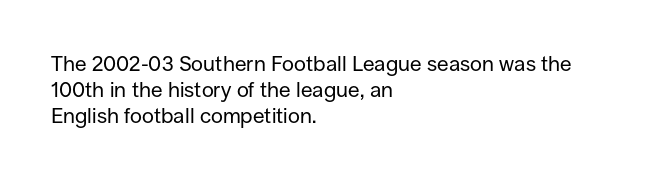
The typography opts for an upright posture over an oblique one. Unmarked baselines from the first word to the last. Students, note that the glyphs here touch the page at normal intervals. Which margin do the lines hug? The left one — the right edge is uneven. The typesetting does not lean heavy: it is not bold.
